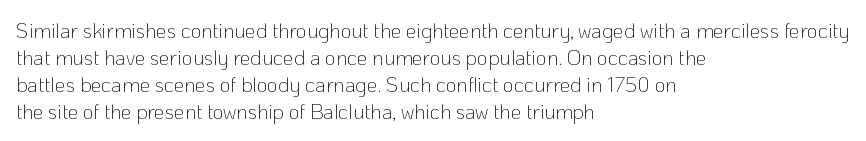
Q: Is the text bold? A: No.
Q: Is the text italic (slanted)? A: No, it is upright.
Q: Is the text underlined? A: No.
Q: How is the paragraph aligned? A: Left-aligned.
Q: Is the spacing between letters normal or unusually wide? A: Normal.
Q: Is the spacing between lines tight, normal or loose? A: Normal.
